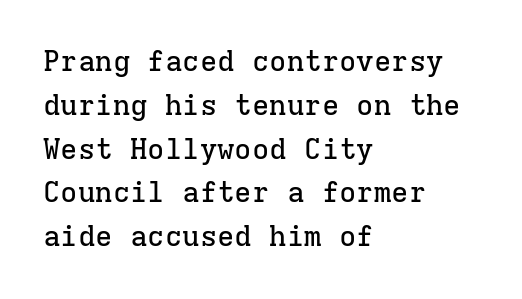
{"serif": "yes", "italic": "no", "width": "normal", "stroke_contrast": "low", "x_height": "medium", "monospaced": "yes", "underline": "no", "align": "left", "line_spacing": "normal", "line_spacing_ratio": 1.51, "letter_spacing": "normal", "letter_spacing_em": 0.0, "glyph_px": 29}
